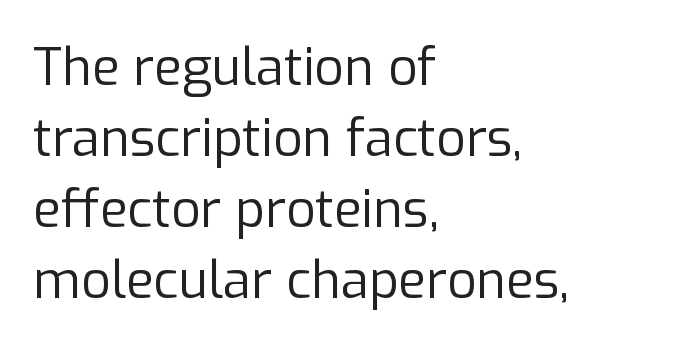
Q: Is the text bold? A: No.
Q: Is the text italic (slanted)? A: No, it is upright.
Q: Is the typeface a serif or a sans-serif typeface? A: Sans-serif.
Q: Is the text underlined? A: No.
Q: How is the paragraph aligned? A: Left-aligned.
Q: Is the spacing between letters normal or unusually wide? A: Normal.
Q: Is the spacing between lines tight, normal or loose? A: Normal.
Q: Width (condensed, normal, or wide)? A: Normal.
Q: Stroke contrast? A: Low.
Q: x-height? A: Medium.
Q: Monospaced? A: No.
